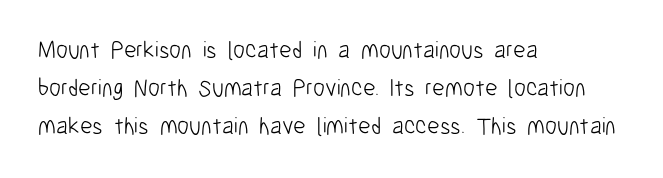
The image shows 24 px text type, upright; set left-aligned, normal line spacing (1.59x), normal letter spacing, not underlined.
